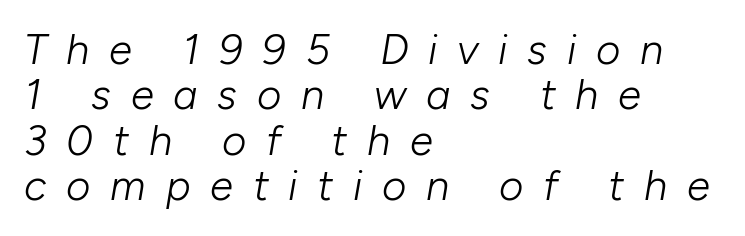
The image shows 42 px light type, italic (leaning right); set left-aligned, tight line spacing (1.08x), unusually wide letter spacing (+0.47 em), not underlined; low stroke contrast and a medium x-height.
